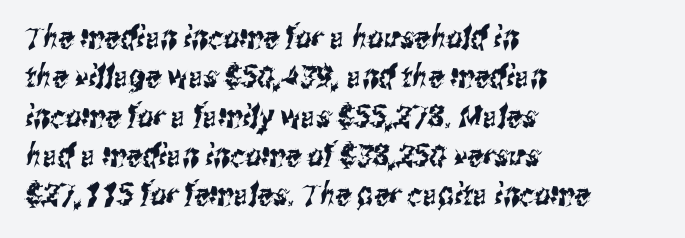
Q: Is the typeface a serif or a sans-serif typeface? A: Sans-serif.
Q: Is the text underlined? A: No.
Q: How is the paragraph aligned? A: Left-aligned.
Q: Is the spacing between letters normal or unusually wide? A: Normal.
Q: Is the spacing between lines tight, normal or loose? A: Normal.
Q: Width (condensed, normal, or wide)? A: Condensed.
Q: Stroke contrast? A: Medium.
Q: x-height? A: Medium.
Q: Monospaced? A: No.
